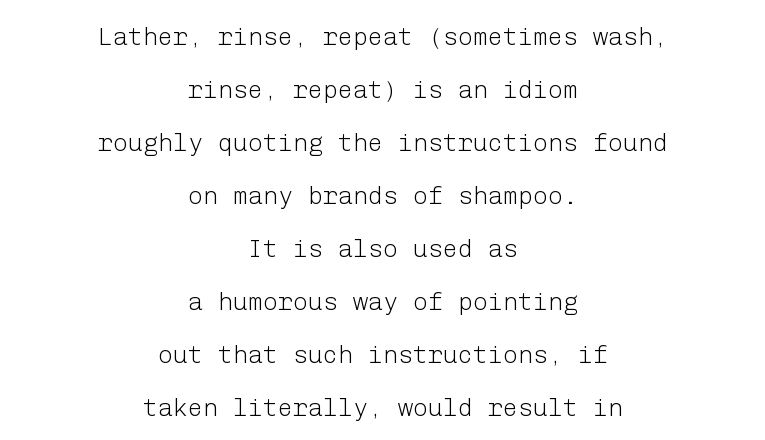
{"italic": "no", "bold": "no", "underline": "no", "align": "center", "line_spacing": "loose", "line_spacing_ratio": 2.12, "letter_spacing": "normal", "letter_spacing_em": 0.0, "glyph_px": 25}
